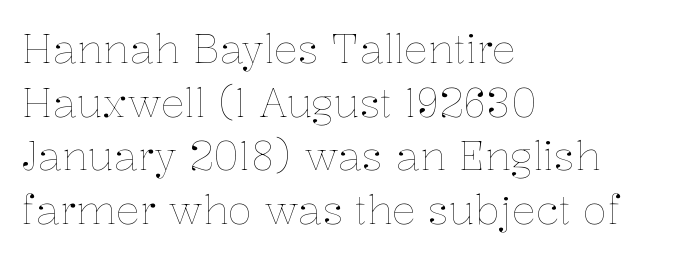
{"italic": "no", "bold": "no", "weight": "thin", "width": "normal", "stroke_contrast": "low", "x_height": "medium", "monospaced": "no", "underline": "no", "align": "left", "line_spacing": "normal", "line_spacing_ratio": 1.34, "letter_spacing": "normal", "letter_spacing_em": 0.0, "glyph_px": 40}
